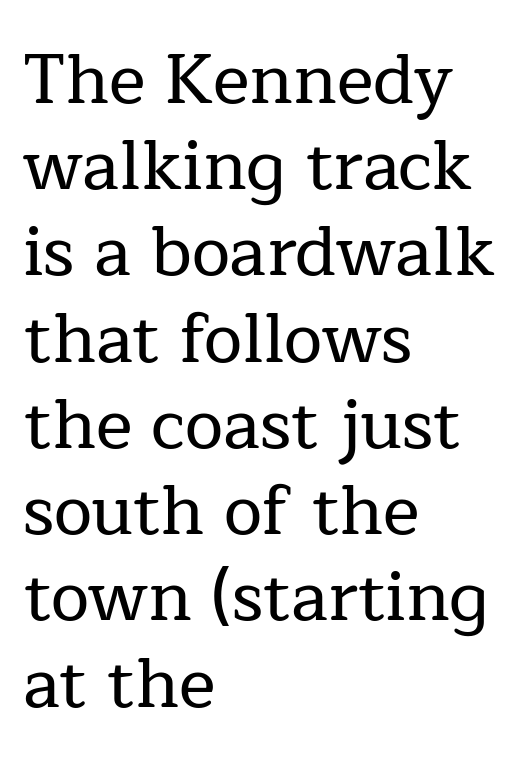
{"serif": "yes", "italic": "no", "width": "normal", "stroke_contrast": "low", "x_height": "medium", "monospaced": "no", "underline": "no", "align": "left", "line_spacing": "normal", "line_spacing_ratio": 1.25, "letter_spacing": "normal", "letter_spacing_em": 0.0, "glyph_px": 69}
